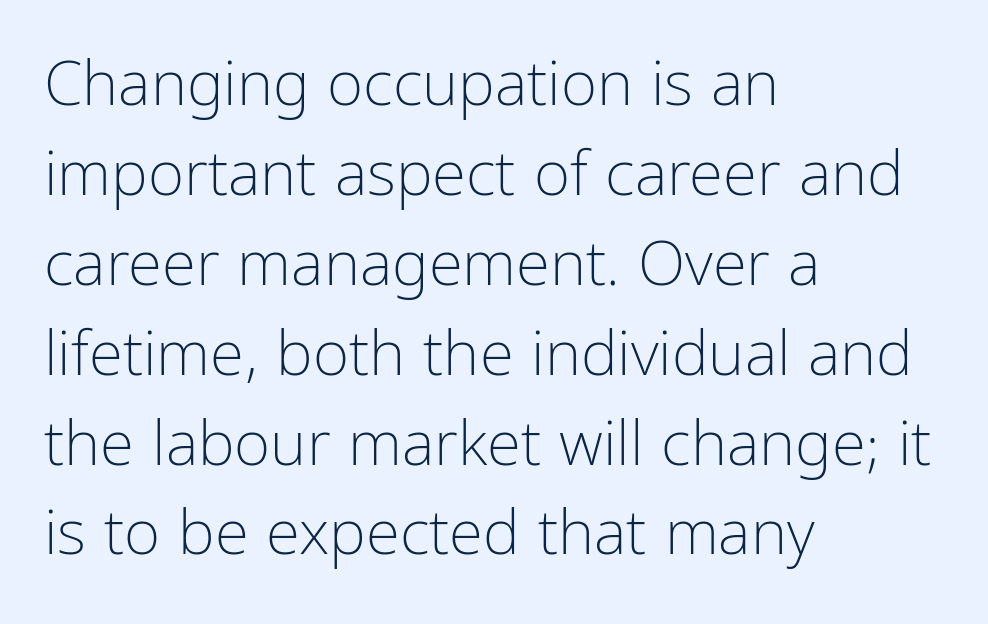
Q: Is the text bold? A: No.
Q: Is the text italic (slanted)? A: No, it is upright.
Q: Is the typeface a serif or a sans-serif typeface? A: Sans-serif.
Q: Is the text underlined? A: No.
Q: How is the paragraph aligned? A: Left-aligned.
Q: Is the spacing between letters normal or unusually wide? A: Normal.
Q: Is the spacing between lines tight, normal or loose? A: Normal.
Q: Width (condensed, normal, or wide)? A: Condensed.
Q: Stroke contrast? A: Low.
Q: x-height? A: Medium.
Q: Monospaced? A: No.
